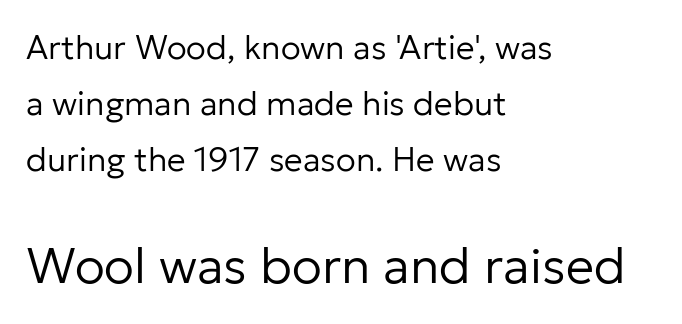
{"serif": "no", "italic": "no", "bold": "no", "weight": "regular", "width": "normal", "stroke_contrast": "low", "x_height": "medium", "monospaced": "no", "underline": "no", "align": "left", "line_spacing": "normal", "line_spacing_ratio": 1.7, "letter_spacing": "normal", "letter_spacing_em": 0.0, "larger_block": "second", "size_ratio": 1.52, "glyph_px": 50}
